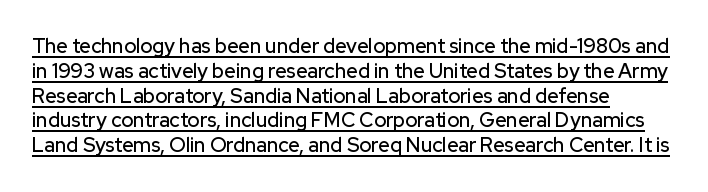
{"italic": "no", "underline": "yes", "align": "left", "line_spacing_ratio": 1.24, "letter_spacing": "normal", "letter_spacing_em": 0.0, "glyph_px": 20}
